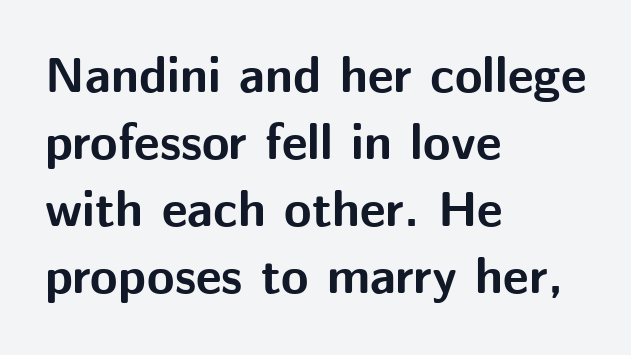
The image shows 50 px bold sans-serif type, upright; set left-aligned, normal line spacing (1.34x), normal letter spacing, not underlined; medium stroke contrast and a medium x-height.
